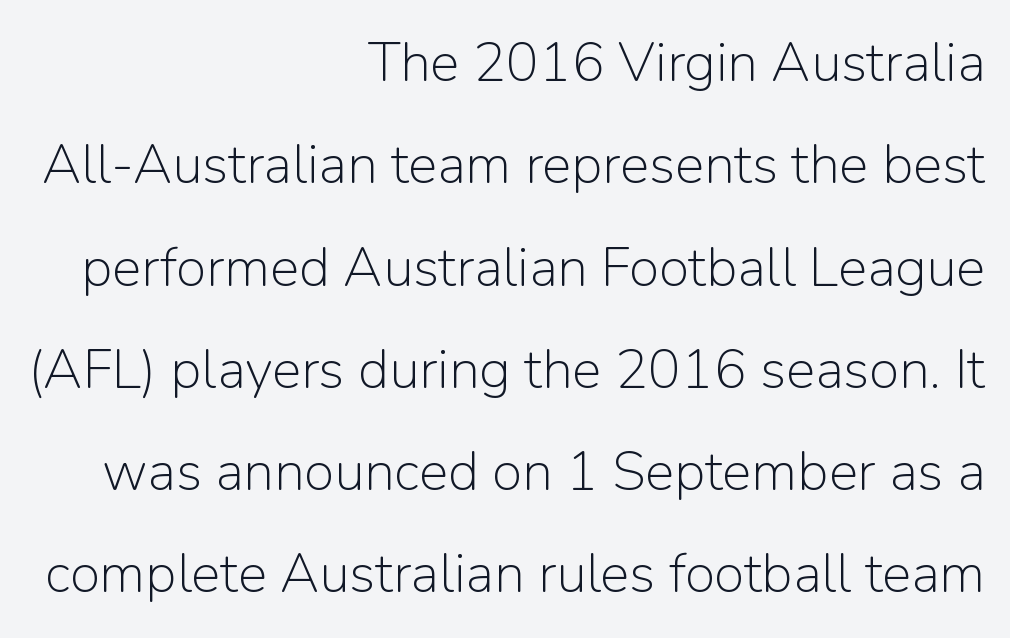
The image shows 55 px light sans-serif type, upright; set right-aligned, line spacing 1.86x, normal letter spacing, not underlined; low stroke contrast and a medium x-height.
